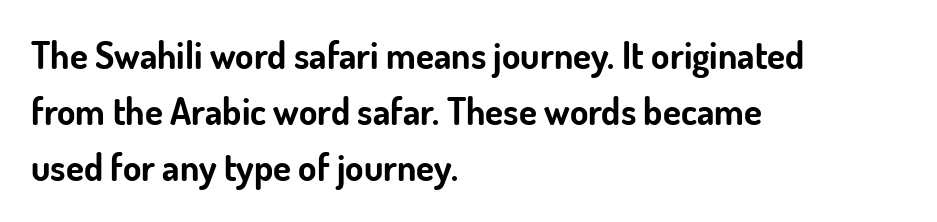
The image shows 37 px bold sans-serif type, upright; set left-aligned, normal line spacing (1.52x), normal letter spacing, not underlined; low stroke contrast and a small x-height.
